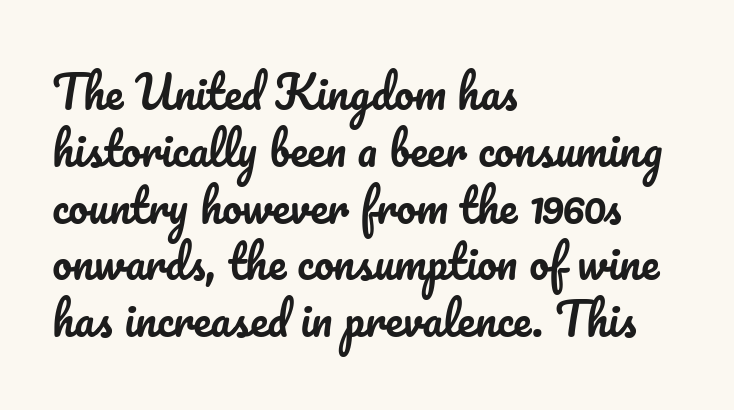
Q: Is the text italic (slanted)? A: Yes.
Q: Is the text underlined? A: No.
Q: How is the paragraph aligned? A: Left-aligned.
Q: Is the spacing between letters normal or unusually wide? A: Normal.
Q: Is the spacing between lines tight, normal or loose? A: Normal.
Q: Width (condensed, normal, or wide)? A: Normal.
Q: Stroke contrast? A: Low.
Q: x-height? A: Small.
Q: Monospaced? A: No.
